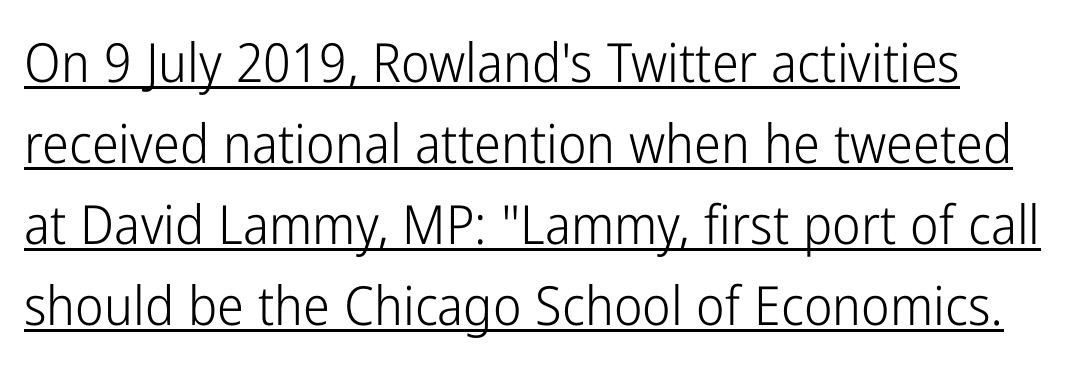
A typesetter would call this proportional, since set widths differ per character. The block of text has a typical density, with ordinary space between rows. Notice how a bar underscores the lettering throughout. Words appear dense and cohesive because spacing is normal. A typesetter would label this face a sans. When letters stand straight like this, we call the style roman or upright.
